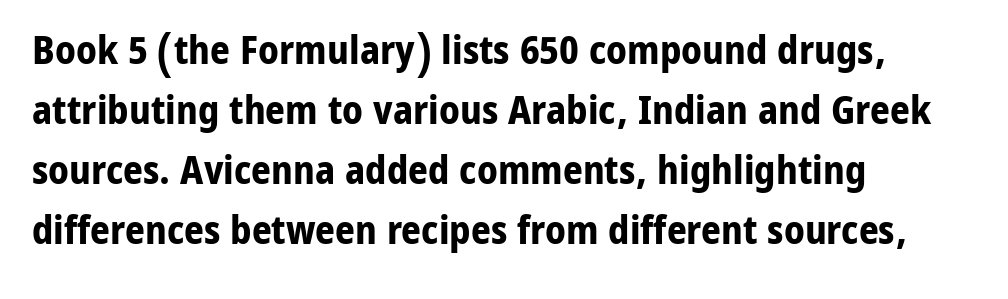
{"serif": "no", "italic": "no", "bold": "yes", "weight": "bold", "width": "normal", "stroke_contrast": "low", "x_height": "medium", "monospaced": "no", "underline": "no", "align": "left", "line_spacing": "normal", "line_spacing_ratio": 1.54, "letter_spacing": "normal", "letter_spacing_em": 0.0, "glyph_px": 39}
